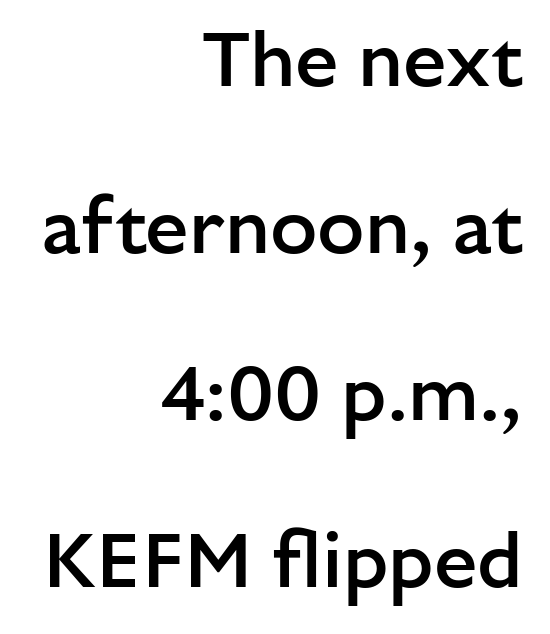
{"serif": "no", "italic": "no", "bold": "semi", "weight": "semibold", "width": "normal", "stroke_contrast": "low", "x_height": "medium", "monospaced": "no", "underline": "no", "align": "right", "line_spacing": "loose", "line_spacing_ratio": 2.14, "letter_spacing": "normal", "letter_spacing_em": 0.0, "glyph_px": 78}
